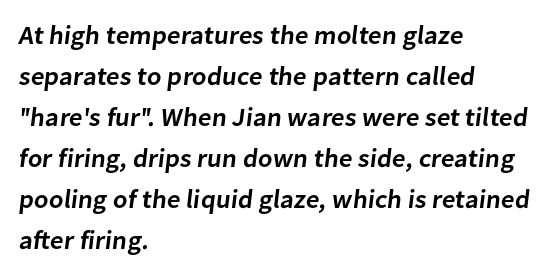
The image shows 26 px text type; set left-aligned, normal line spacing (1.58x), normal letter spacing, not underlined.
